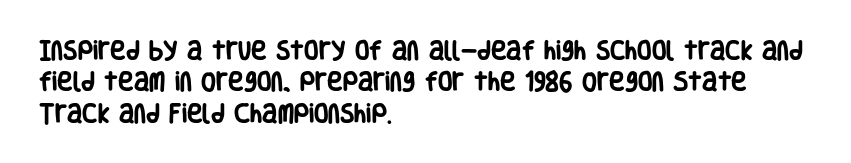
The image shows 21 px bold type, upright; set left-aligned, normal line spacing (1.49x), normal letter spacing, not underlined.
